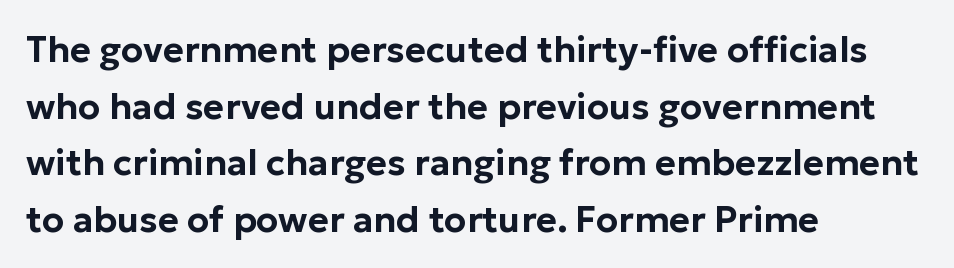
The image shows 36 px sans-serif type, upright; set left-aligned, normal line spacing (1.57x), normal letter spacing, not underlined; low stroke contrast and a medium x-height.
